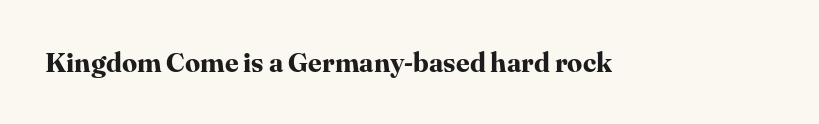
What stands out about the letter spacing? Nothing — it is the standard amount. No italicization has been applied; the sample stays upright. The gap between lines stays unmarked. Thick stems and heavy bowls — unmistakably bold.
